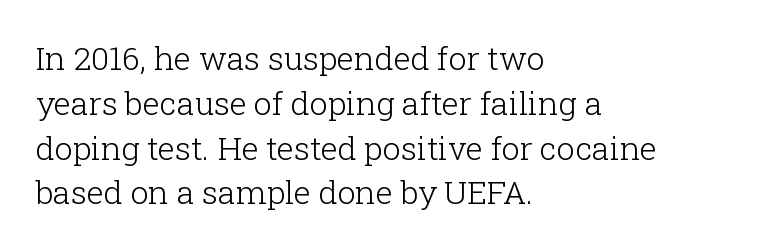
Counters stay open thanks to moderate or lighter strokes. A typesetter would call this leading conventional body-copy spacing. Note the varied advance widths — an 'i' is clearly narrower than an 'm'. Letters rest on an invisible, unmarked baseline. These lines stack with their left ends in a neat column. The rendering shows small feet on the letterforms — a serif design.
